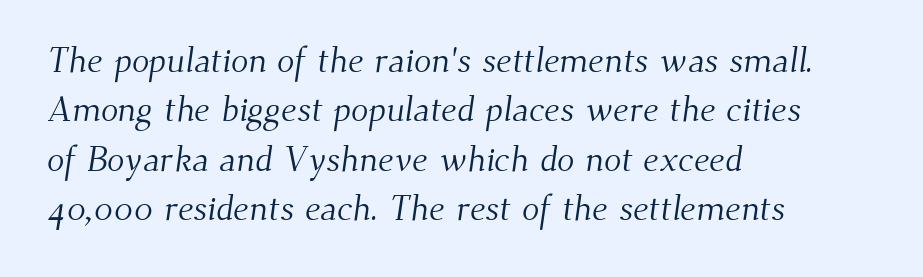
Q: Is the text bold? A: No.
Q: Is the typeface a serif or a sans-serif typeface? A: Serif.
Q: Is the text underlined? A: No.
Q: How is the paragraph aligned? A: Left-aligned.
Q: Is the spacing between letters normal or unusually wide? A: Normal.
Q: Is the spacing between lines tight, normal or loose? A: Normal.
Q: Width (condensed, normal, or wide)? A: Normal.
Q: Stroke contrast? A: Medium.
Q: x-height? A: Small.
Q: Monospaced? A: No.
